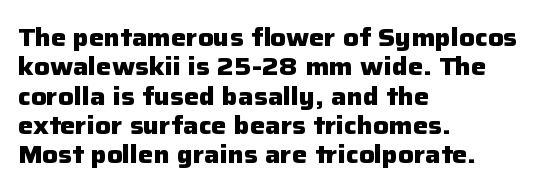
Check the space under the baseline: it is left empty. Words appear dense and cohesive because spacing is normal. Summary of weight: heavy, a full bold. Caption: multi-line text, flush left, ragged right.
